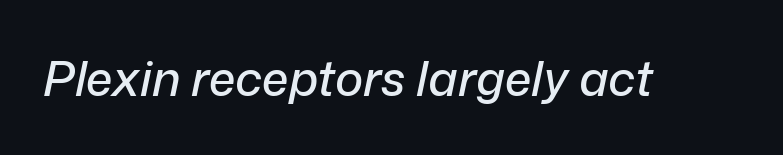
The image shows 48 px text type, italic (leaning right); set normal letter spacing, not underlined; low stroke contrast and a medium x-height.
